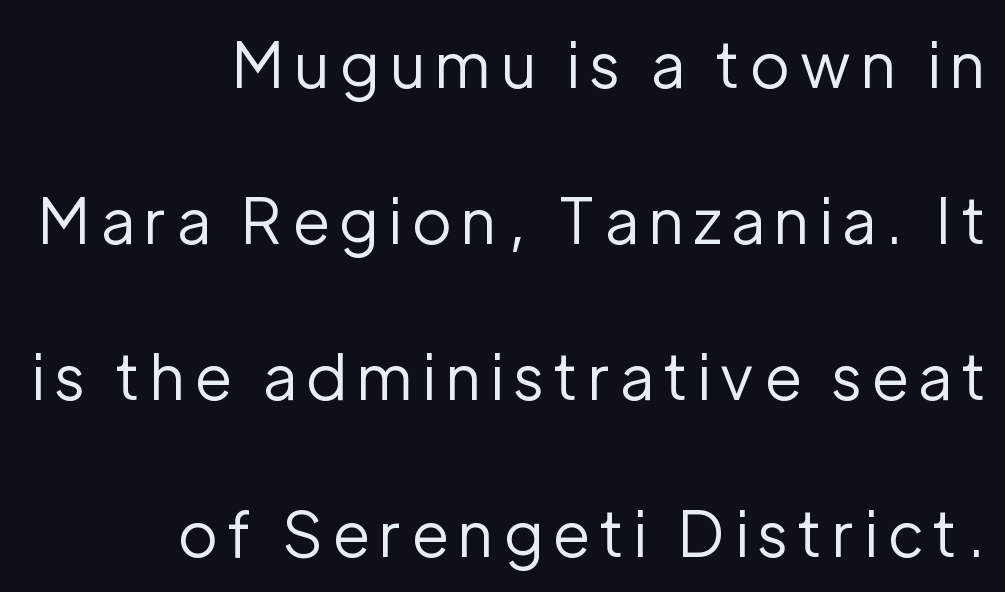
The image shows 63 px regular-weight sans-serif type, upright; set right-aligned, loose line spacing (2.48x), not underlined; low stroke contrast and a medium x-height.
